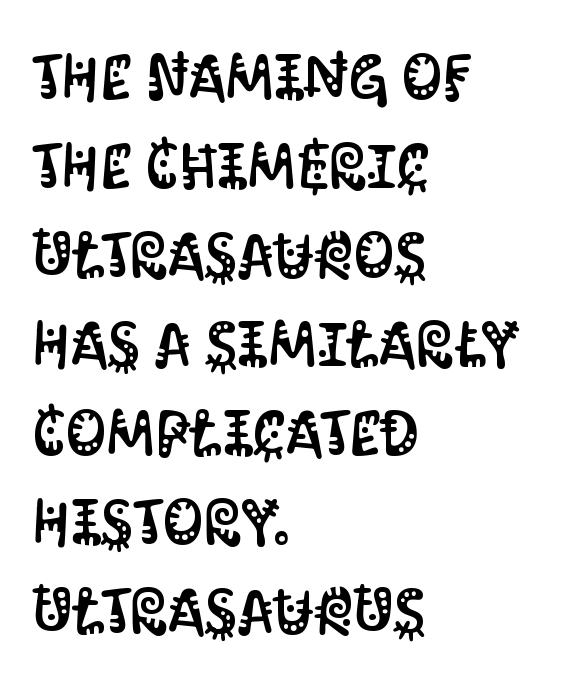
Is this a sans? Yes — the strokes have no serifs. Default kerning and tracking; the words read as compact shapes. The rendering uses natural spacing where letterforms have individual widths. Characters remain perfectly vertical along every line.
